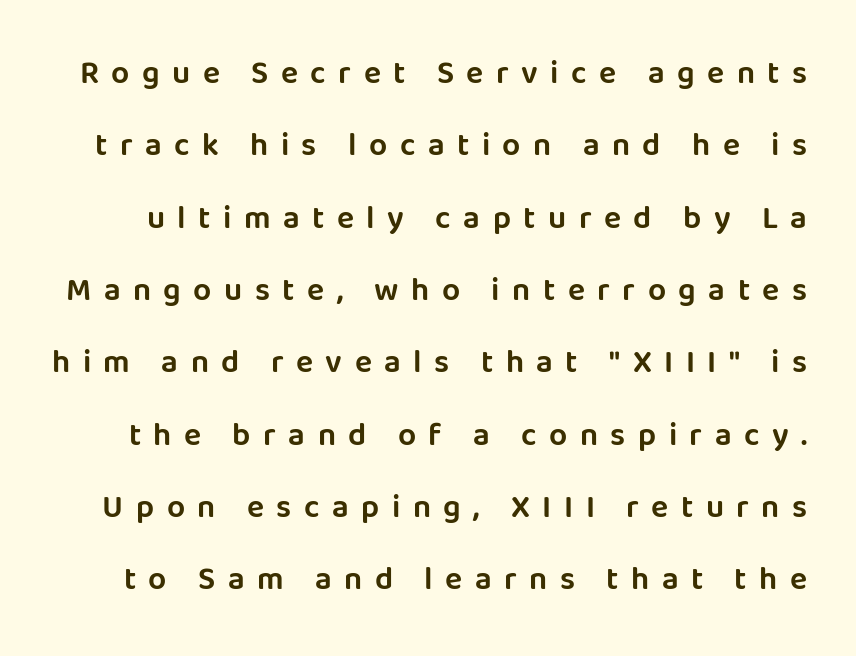
The image shows 32 px sans-serif type, upright; set loose line spacing (2.26x), unusually wide letter spacing (+0.39 em), not underlined; low stroke contrast and a large x-height.
